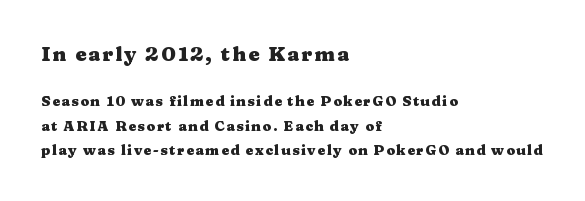
The image shows 20 px bold type, upright; set left-aligned, line spacing 1.76x, not underlined; the first (top) block is 1.43x larger.
